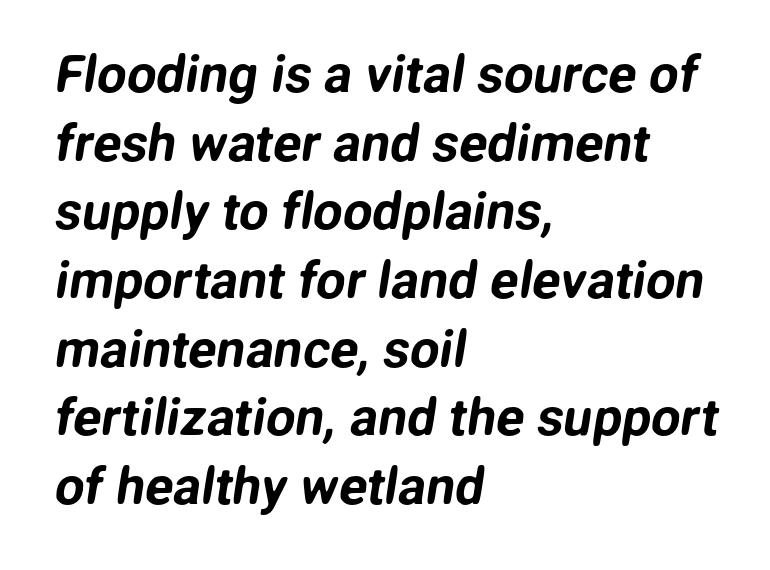
{"serif": "no", "width": "normal", "stroke_contrast": "low", "x_height": "medium", "monospaced": "no", "underline": "no", "align": "left", "line_spacing": "normal", "line_spacing_ratio": 1.32, "letter_spacing": "normal", "letter_spacing_em": 0.0, "glyph_px": 52}
